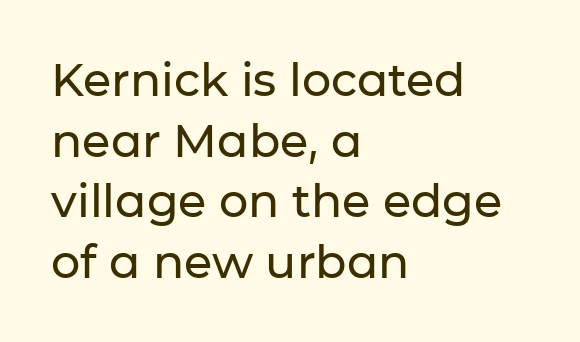
{"serif": "no", "italic": "no", "width": "normal", "stroke_contrast": "low", "x_height": "medium", "monospaced": "no", "underline": "no", "align": "left", "line_spacing": "normal", "line_spacing_ratio": 1.32, "letter_spacing": "normal", "letter_spacing_em": 0.0, "glyph_px": 46}
